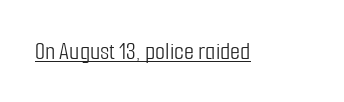
Short note: letters normally spaced. Is this a heavy cut? Hardly; it is regular or lighter. This sample uses an upright cut, with every glyph sitting square on the baseline. Is there an underline? Yes — a line sits under the letters.
